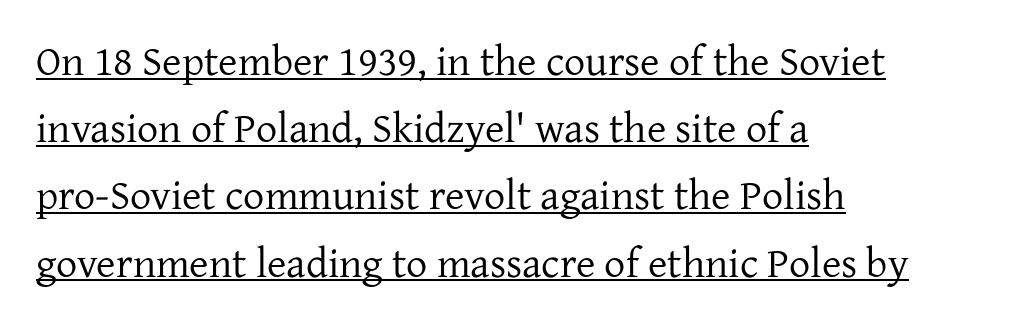
The image shows 42 px regular-weight serif type, upright; set left-aligned, normal line spacing (1.6x), normal letter spacing, underlined; low stroke contrast and a medium x-height.
